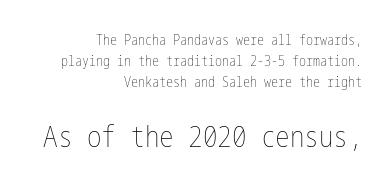
This rendering features lettering with no underline. Rows of type keep a routine distance in the vertical direction. The font sits on the lighter half of the weight spectrum, regular included. Teacher's note: observe the even right margin — that is flush-right alignment.
